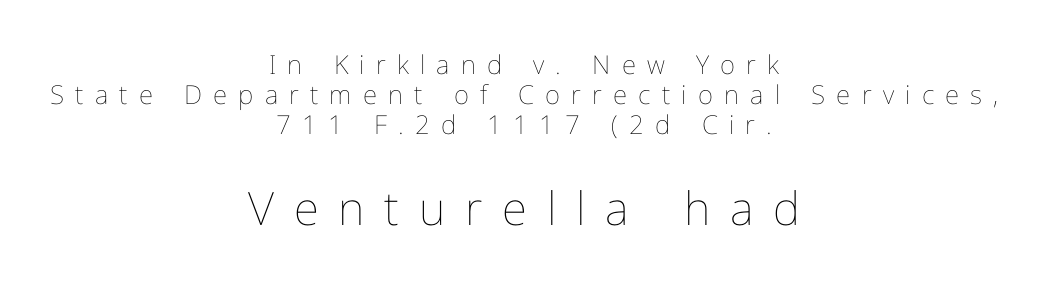
The image shows 46 px thin type, upright; set centered, tight line spacing (1.15x), unusually wide letter spacing (+0.43 em), not underlined; the second (bottom) block is 1.77x larger; low stroke contrast and a medium x-height.
